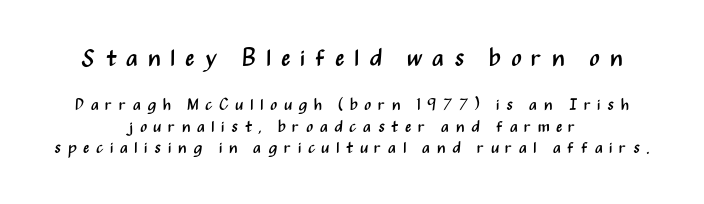
The image shows 24 px text type, upright; set centered, normal line spacing (1.34x), unusually wide letter spacing (+0.4 em), not underlined; the first (top) block is 1.5x larger.
